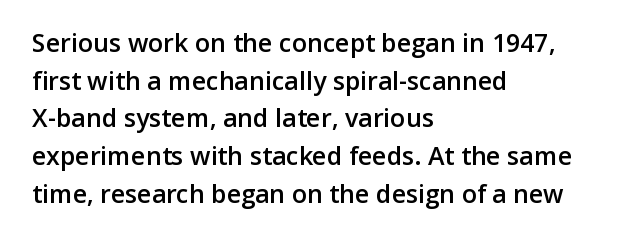
The image shows 25 px text type, upright; set left-aligned, normal line spacing (1.51x), normal letter spacing, not underlined.
